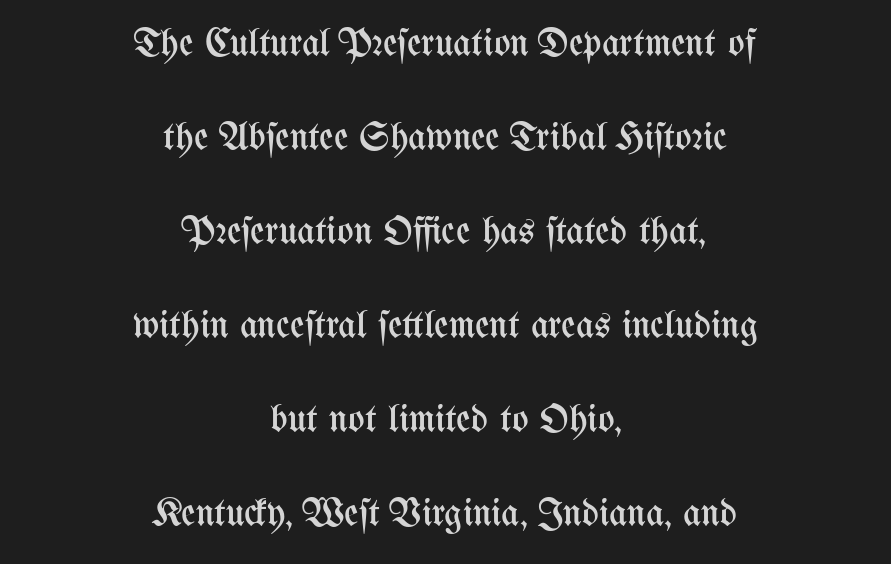
{"italic": "no", "bold": "no", "weight": "regular", "width": "condensed", "stroke_contrast": "medium", "x_height": "medium", "monospaced": "no", "underline": "no", "align": "center", "line_spacing": "loose", "line_spacing_ratio": 2.41, "letter_spacing": "normal", "letter_spacing_em": 0.0, "glyph_px": 39}
